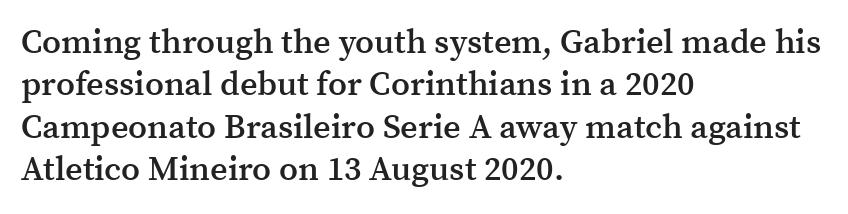
{"serif": "yes", "italic": "no", "bold": "semi", "weight": "semibold", "width": "normal", "stroke_contrast": "medium", "x_height": "medium", "monospaced": "no", "underline": "no", "align": "left", "line_spacing": "normal", "line_spacing_ratio": 1.25, "letter_spacing": "normal", "letter_spacing_em": 0.0, "glyph_px": 34}
